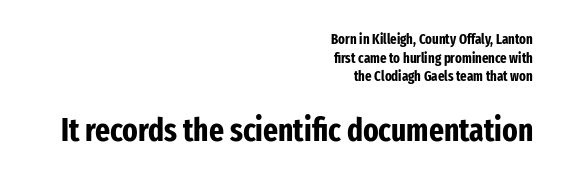
Q: Is the text bold? A: Yes.
Q: Is the text italic (slanted)? A: No, it is upright.
Q: Is the typeface a serif or a sans-serif typeface? A: Sans-serif.
Q: Is the text underlined? A: No.
Q: How is the paragraph aligned? A: Right-aligned.
Q: Is the spacing between letters normal or unusually wide? A: Normal.
Q: Is the spacing between lines tight, normal or loose? A: Normal.
Q: Which block of text is set in a larger size, the first (top) or the second (bottom)? A: The second (bottom) one.
Q: Width (condensed, normal, or wide)? A: Condensed.
Q: Stroke contrast? A: Low.
Q: x-height? A: Medium.
Q: Monospaced? A: No.
